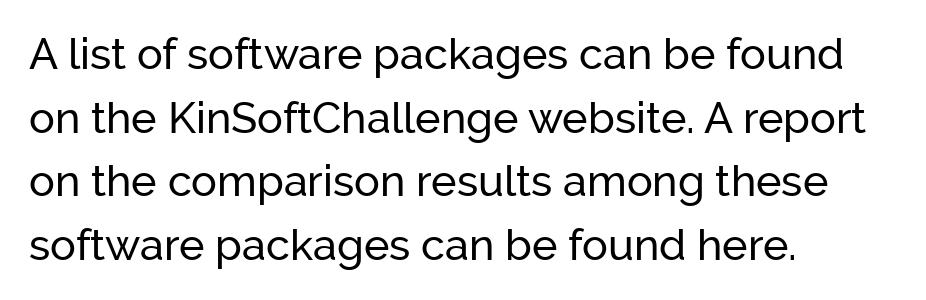
The image shows 43 px sans-serif type, upright; set left-aligned, normal line spacing (1.48x), normal letter spacing, not underlined; low stroke contrast and a medium x-height.
